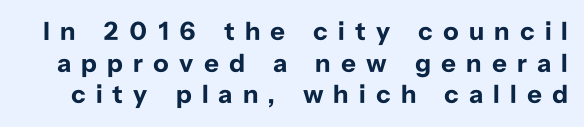
The image shows 26 px bold type, upright; set line spacing 1.22x, unusually wide letter spacing (+0.39 em), not underlined.
